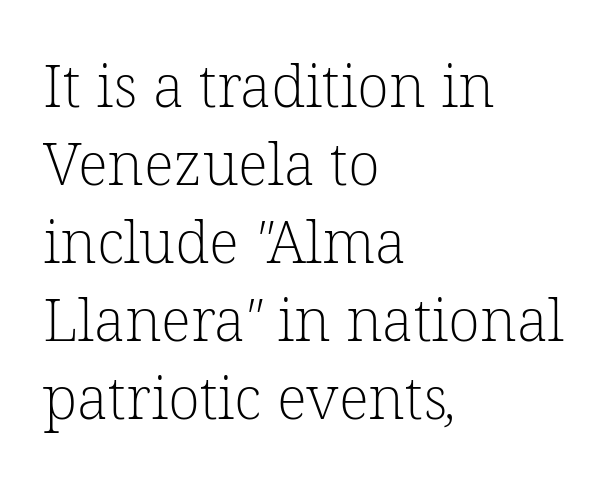
Q: Is the text bold? A: No.
Q: Is the typeface a serif or a sans-serif typeface? A: Serif.
Q: Is the text underlined? A: No.
Q: How is the paragraph aligned? A: Left-aligned.
Q: Is the spacing between letters normal or unusually wide? A: Normal.
Q: Is the spacing between lines tight, normal or loose? A: Normal.
Q: Width (condensed, normal, or wide)? A: Normal.
Q: Stroke contrast? A: Low.
Q: x-height? A: Medium.
Q: Monospaced? A: No.
